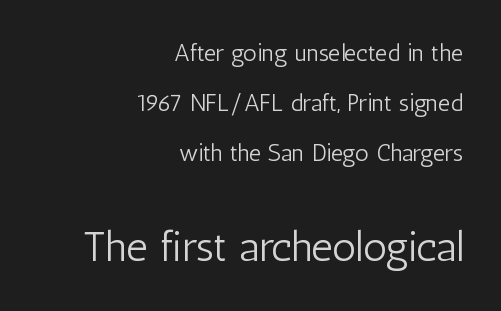
The image shows 42 px light, condensed sans-serif type, upright; set right-aligned, loose line spacing (2.08x), normal letter spacing, not underlined; the second (bottom) block is 1.75x larger; low stroke contrast and a medium x-height.
